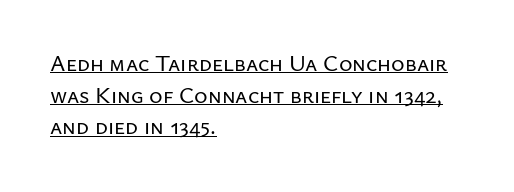
Q: Is the text italic (slanted)? A: No, it is upright.
Q: Is the text underlined? A: Yes.
Q: How is the paragraph aligned? A: Left-aligned.
Q: Is the spacing between letters normal or unusually wide? A: Normal.
Q: Is the spacing between lines tight, normal or loose? A: Normal.
